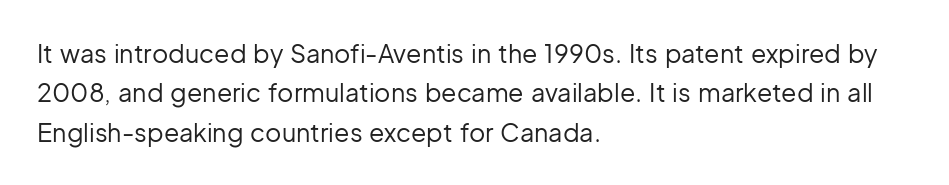
The image shows 25 px text type, upright; set left-aligned, normal line spacing (1.58x), normal letter spacing, not underlined.
